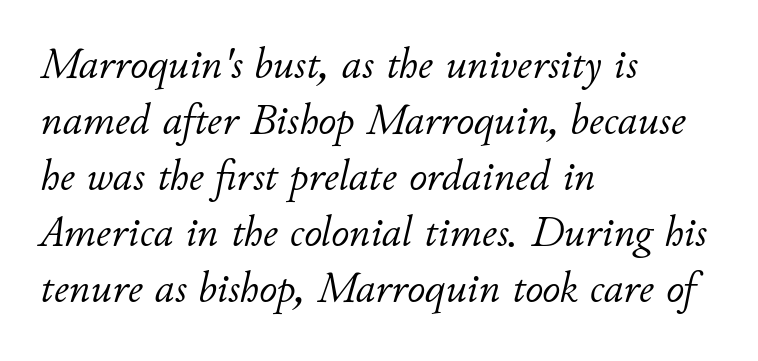
{"italic": "yes", "lean": "right", "slant_degrees": 11, "bold": "no", "weight": "light", "width": "normal", "stroke_contrast": "low", "x_height": "small", "monospaced": "no", "underline": "no", "align": "left", "line_spacing": "normal", "line_spacing_ratio": 1.27, "letter_spacing": "normal", "letter_spacing_em": 0.0, "glyph_px": 44}
